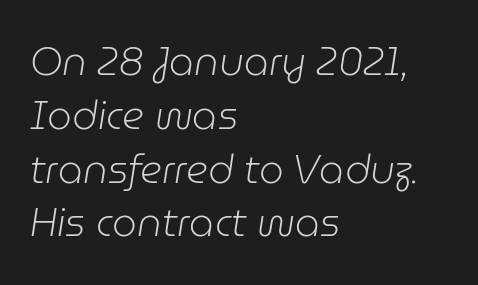
{"italic": "yes", "lean": "right", "slant_degrees": 9, "bold": "no", "weight": "light", "width": "normal", "stroke_contrast": "low", "x_height": "medium", "monospaced": "no", "underline": "no", "align": "left", "line_spacing": "normal", "line_spacing_ratio": 1.38, "letter_spacing": "normal", "letter_spacing_em": 0.0, "glyph_px": 39}
